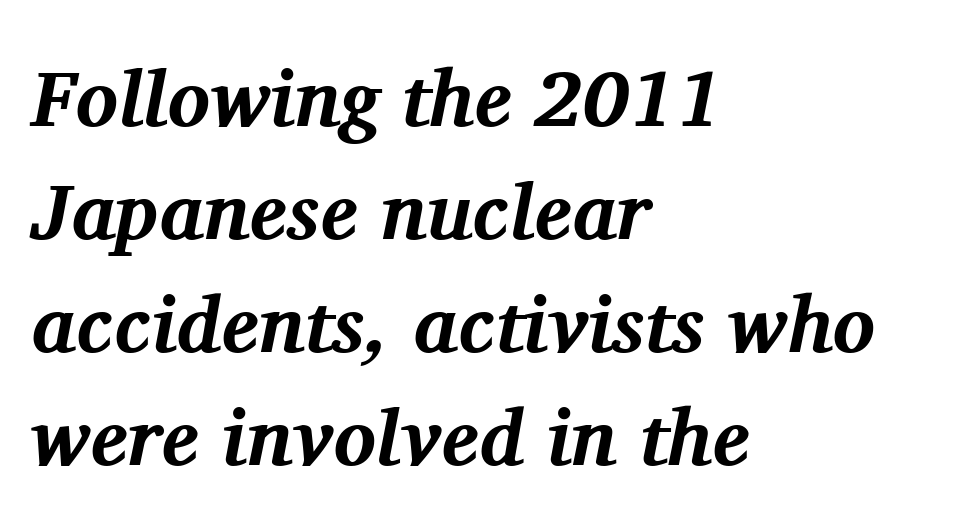
Default kerning and tracking; the words read as compact shapes. You'd pick this weight for a headline — it's a proper bold. In terms of letterform style, serifs are clearly present. Vertically, the passage feels balanced, rows spaced as you'd expect. The letters are slanted; this is an italic face. The face used here is proportionally spaced, like ordinary book or web type.
